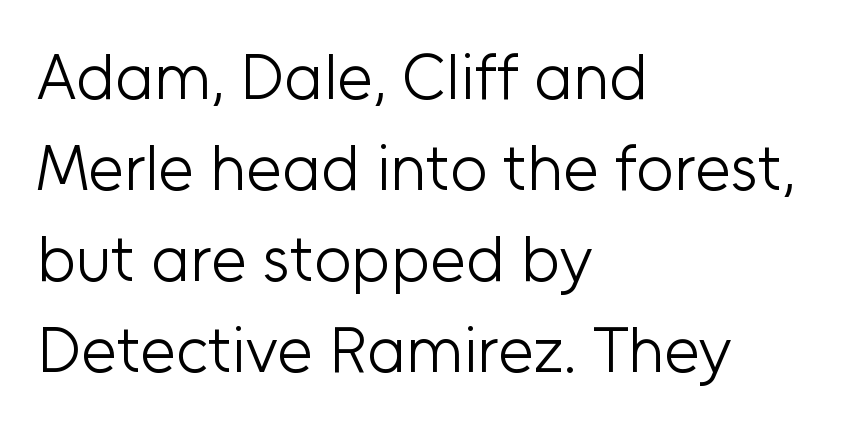
Q: Is the text bold? A: No.
Q: Is the text italic (slanted)? A: No, it is upright.
Q: Is the typeface a serif or a sans-serif typeface? A: Sans-serif.
Q: Is the text underlined? A: No.
Q: How is the paragraph aligned? A: Left-aligned.
Q: Is the spacing between letters normal or unusually wide? A: Normal.
Q: Is the spacing between lines tight, normal or loose? A: Normal.
Q: Width (condensed, normal, or wide)? A: Normal.
Q: Stroke contrast? A: Low.
Q: x-height? A: Medium.
Q: Monospaced? A: No.
